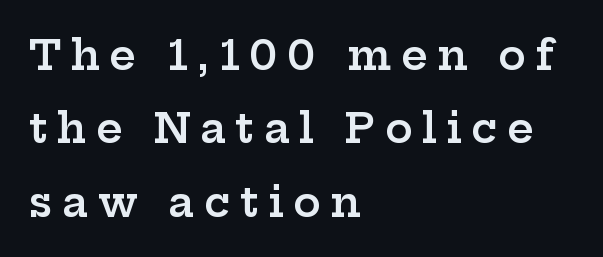
The image shows 41 px semibold, wide serif type, upright; set left-aligned, line spacing 1.79x, unusually wide letter spacing (+0.23 em), not underlined; low stroke contrast and a medium x-height.
